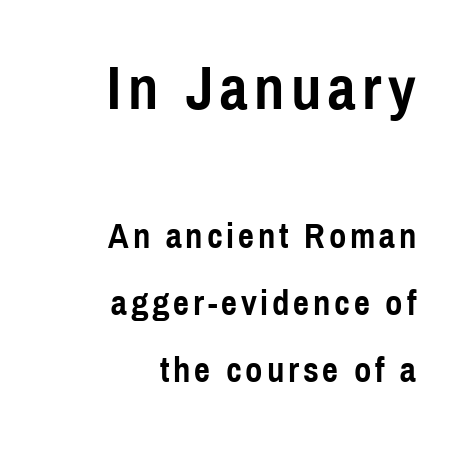
{"serif": "no", "italic": "no", "bold": "yes", "weight": "semibold", "width": "condensed", "x_height": "medium", "monospaced": "no", "underline": "no", "align": "right", "line_spacing": "loose", "line_spacing_ratio": 1.91, "larger_block": "first", "size_ratio": 1.74, "glyph_px": 61}
